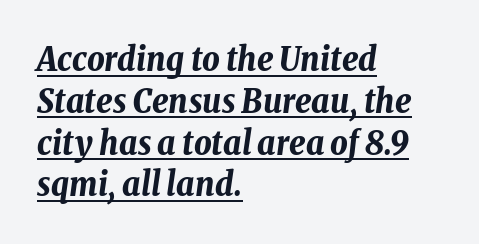
{"italic": "yes", "lean": "right", "slant_degrees": 8, "bold": "yes", "weight": "bold", "width": "condensed", "stroke_contrast": "low", "x_height": "medium", "monospaced": "no", "underline": "yes", "align": "left", "line_spacing_ratio": 1.23, "letter_spacing": "normal", "letter_spacing_em": 0.0, "glyph_px": 34}
